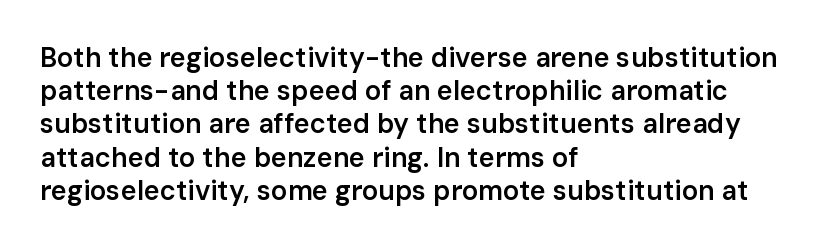
The image shows 27 px text type, upright; set left-aligned, line spacing 1.23x, normal letter spacing, not underlined.
